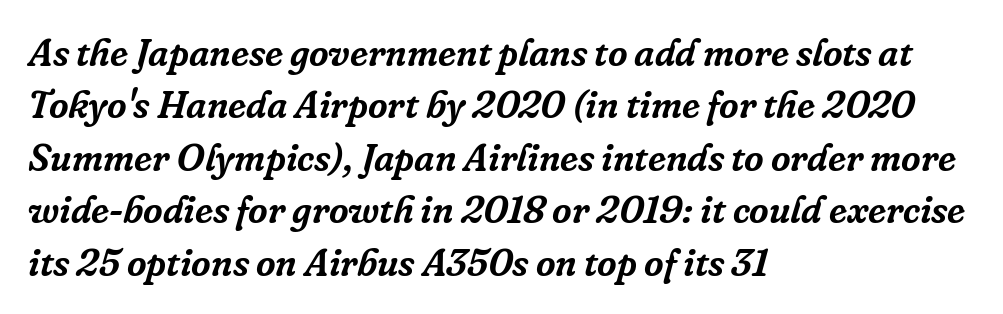
Only glyphs here, with clear space below each row. Designer's note — italics engaged. Is the letter spacing exaggerated? No — it looks like the ordinary default. Varying glyph widths throughout — classic text-font behaviour. The setting favours the left margin, as ordinary paragraphs usually do. Yep, those are serifs on the letters.
